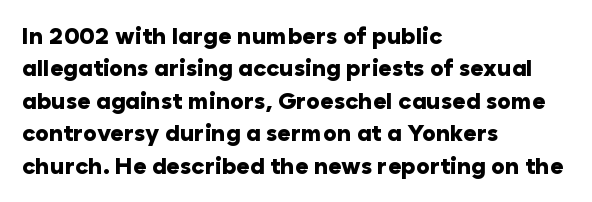
The space directly below the letters is spotless. A dark, heavy texture on the line: the type is bold. Every row of glyphs begins at an identical x-position on the left. Posture: vertical.
